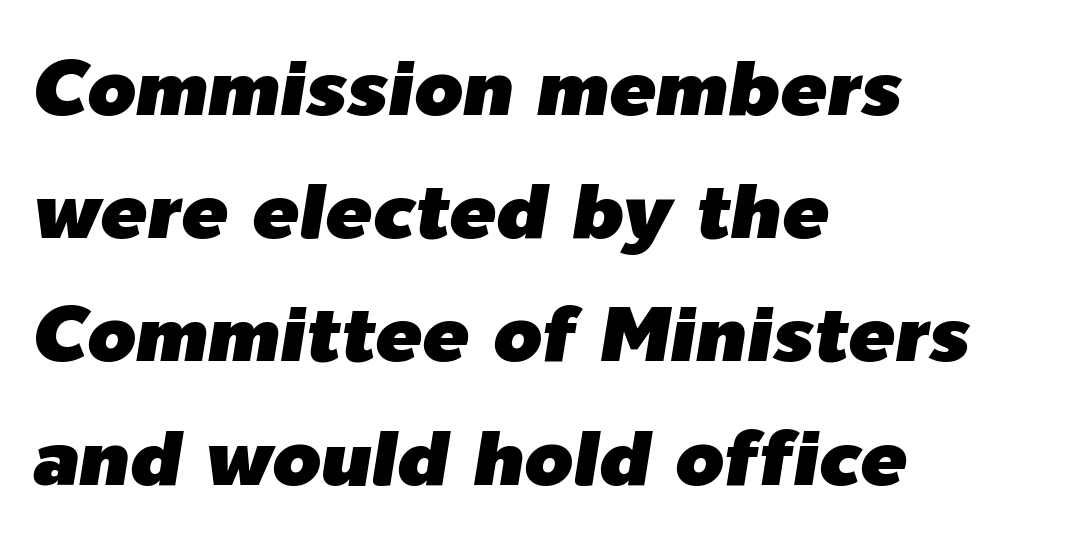
The image shows 78 px text type, italic (leaning right); set left-aligned, normal line spacing (1.58x), normal letter spacing, not underlined; low stroke contrast and a medium x-height.
